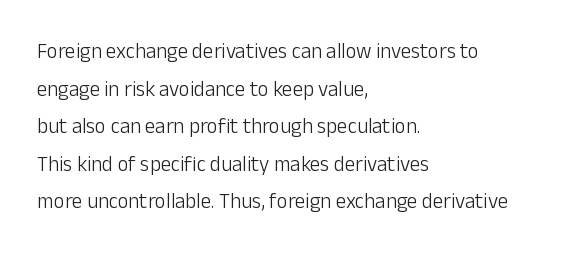
{"italic": "no", "bold": "no", "underline": "no", "align": "left", "line_spacing_ratio": 1.79, "letter_spacing": "normal", "letter_spacing_em": 0.0, "glyph_px": 21}
